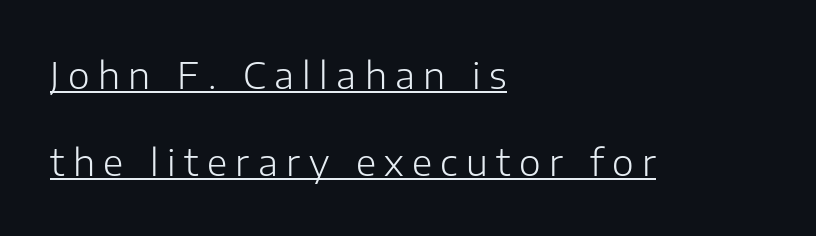
The image shows 37 px light sans-serif type, upright; set left-aligned, loose line spacing (2.36x), unusually wide letter spacing (+0.23 em), underlined; low stroke contrast and a medium x-height.
